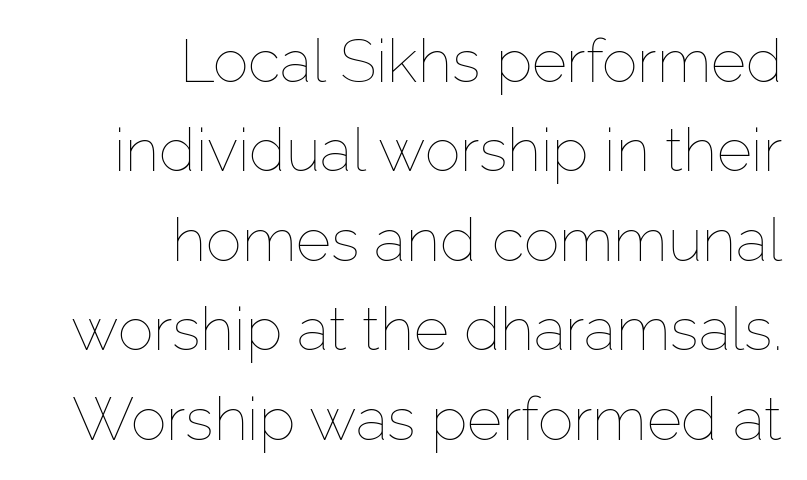
Q: Is the text bold? A: No.
Q: Is the text italic (slanted)? A: No, it is upright.
Q: Is the text underlined? A: No.
Q: How is the paragraph aligned? A: Right-aligned.
Q: Is the spacing between letters normal or unusually wide? A: Normal.
Q: Is the spacing between lines tight, normal or loose? A: Normal.
Q: Width (condensed, normal, or wide)? A: Normal.
Q: Stroke contrast? A: Low.
Q: x-height? A: Medium.
Q: Monospaced? A: No.
